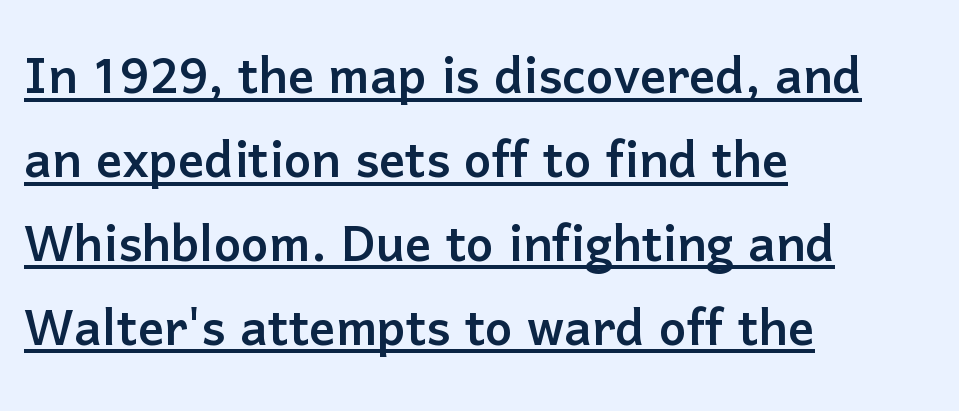
The image shows 65 px sans-serif type, upright; set left-aligned, normal line spacing (1.29x), normal letter spacing, underlined; low stroke contrast and a medium x-height.
